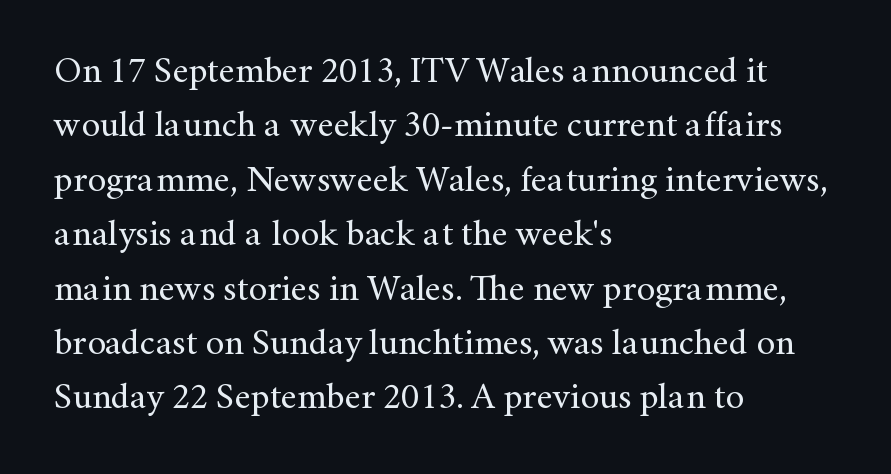
Q: Is the text bold? A: No.
Q: Is the text italic (slanted)? A: No, it is upright.
Q: Is the typeface a serif or a sans-serif typeface? A: Serif.
Q: Is the text underlined? A: No.
Q: How is the paragraph aligned? A: Left-aligned.
Q: Is the spacing between letters normal or unusually wide? A: Normal.
Q: Is the spacing between lines tight, normal or loose? A: Normal.
Q: Width (condensed, normal, or wide)? A: Normal.
Q: Stroke contrast? A: Medium.
Q: x-height? A: Small.
Q: Monospaced? A: No.
